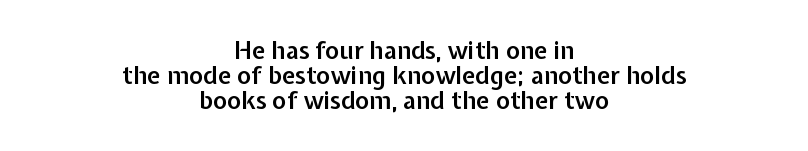
The image shows 24 px text type, upright; set centered, tight line spacing (1.04x), normal letter spacing, not underlined.
